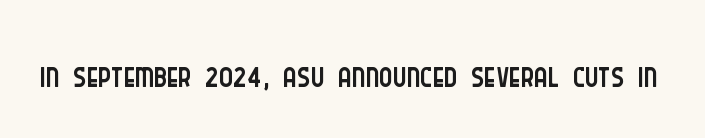
{"serif": "no", "italic": "no", "bold": "no", "weight": "light", "width": "condensed", "stroke_contrast": "low", "x_height": "large", "monospaced": "no", "underline": "no", "letter_spacing": "normal", "letter_spacing_em": 0.0, "glyph_px": 51}
